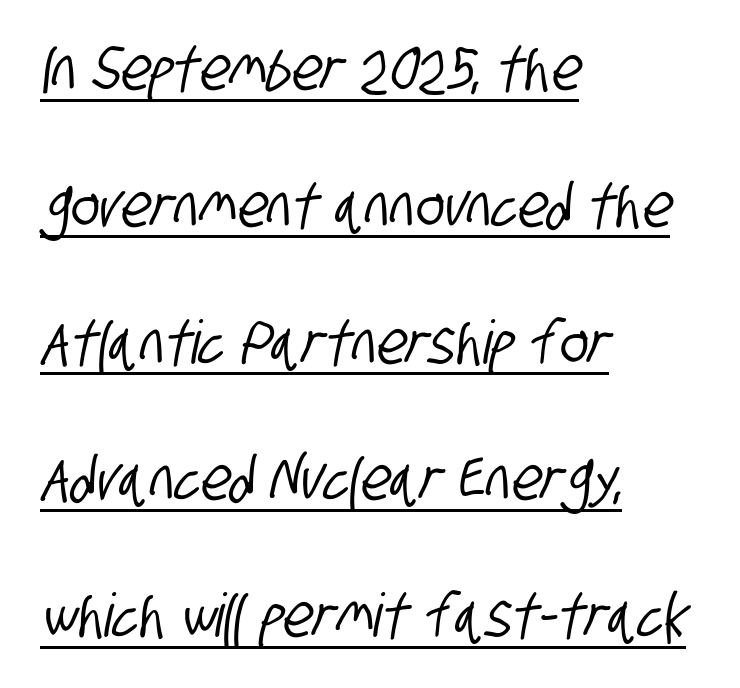
No feet cap the strokes, marking this as sans-serif type. Default kerning and tracking; the words read as compact shapes. Spacing verdict: proportional, widths tailored to each character. Teacher's note: observe the even left margin — that is flush-left alignment.
